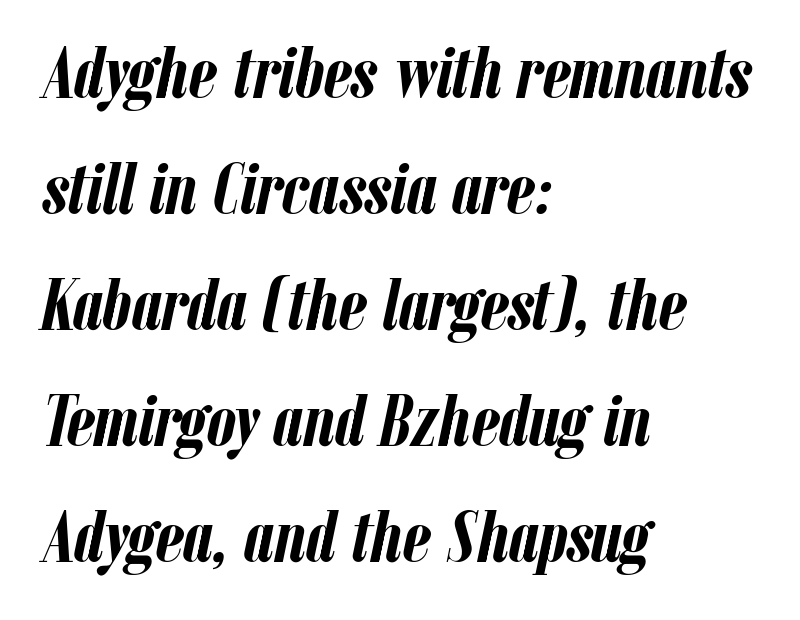
Q: Is the text bold? A: Yes.
Q: Is the text italic (slanted)? A: Yes, it leans right by about 12 degrees.
Q: Is the text underlined? A: No.
Q: How is the paragraph aligned? A: Left-aligned.
Q: Is the spacing between letters normal or unusually wide? A: Normal.
Q: Is the spacing between lines tight, normal or loose? A: Normal.
Q: Width (condensed, normal, or wide)? A: Condensed.
Q: Stroke contrast? A: Low.
Q: x-height? A: Medium.
Q: Monospaced? A: No.
